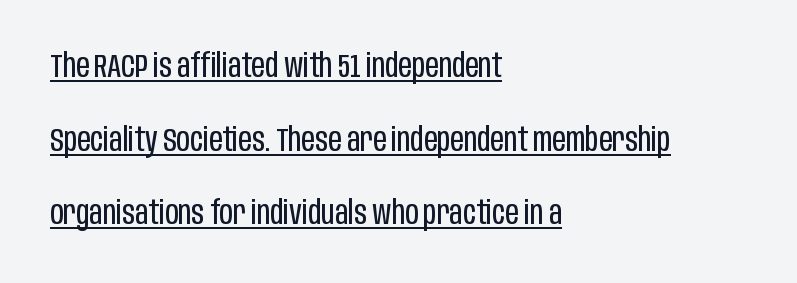
{"serif": "no", "italic": "no", "bold": "no", "weight": "regular", "width": "condensed", "stroke_contrast": "low", "x_height": "large", "monospaced": "no", "underline": "yes", "align": "left", "line_spacing": "loose", "line_spacing_ratio": 2.23, "letter_spacing": "normal", "letter_spacing_em": 0.0, "glyph_px": 33}
